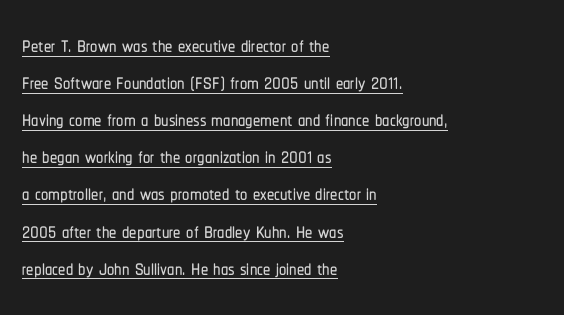
The image shows 29 px condensed sans-serif type, upright; set left-aligned, normal line spacing (1.28x), normal letter spacing, underlined; low stroke contrast and a medium x-height.
